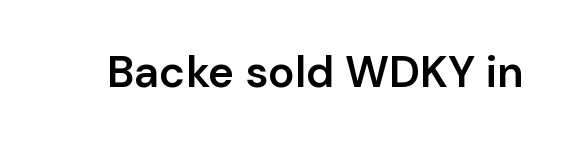
{"serif": "no", "italic": "no", "bold": "semi", "weight": "semibold", "width": "normal", "stroke_contrast": "low", "x_height": "medium", "monospaced": "no", "underline": "no", "letter_spacing": "normal", "letter_spacing_em": 0.0, "glyph_px": 44}
